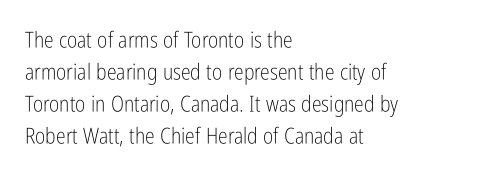
This sample uses an upright cut, with every glyph sitting square on the baseline. Check the space under the baseline: it is left empty. These lines are set flush left with a ragged right edge. Weight: not bold — regular or lighter.
